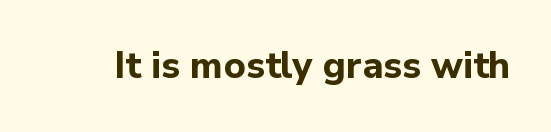
{"serif": "no", "italic": "no", "bold": "yes", "weight": "bold", "width": "normal", "stroke_contrast": "low", "x_height": "medium", "monospaced": "no", "underline": "no", "letter_spacing": "normal", "letter_spacing_em": 0.0, "glyph_px": 37}
